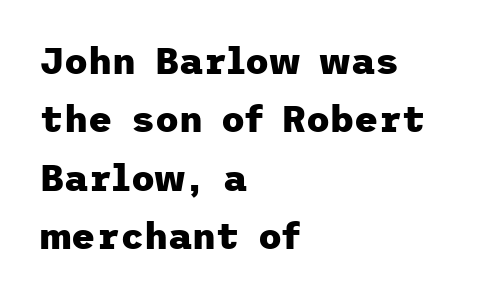
The image shows 37 px heavy sans-serif type, upright; set left-aligned, normal line spacing (1.58x), normal letter spacing, not underlined; low stroke contrast and a medium x-height.
